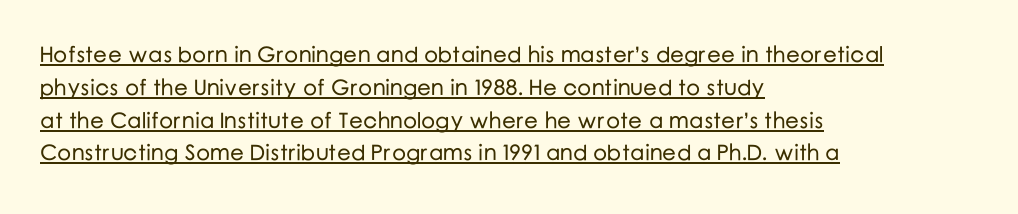
Each word holds together tightly as a unit, with standard inter-letter gaps. Somebody hit Ctrl+U on this one — the words are underlined. Is there any slant? The stems are plumb. Reading down the column, the eye jumps a familiar distance to each next line. Leftover space on each line is placed entirely after the last word.
